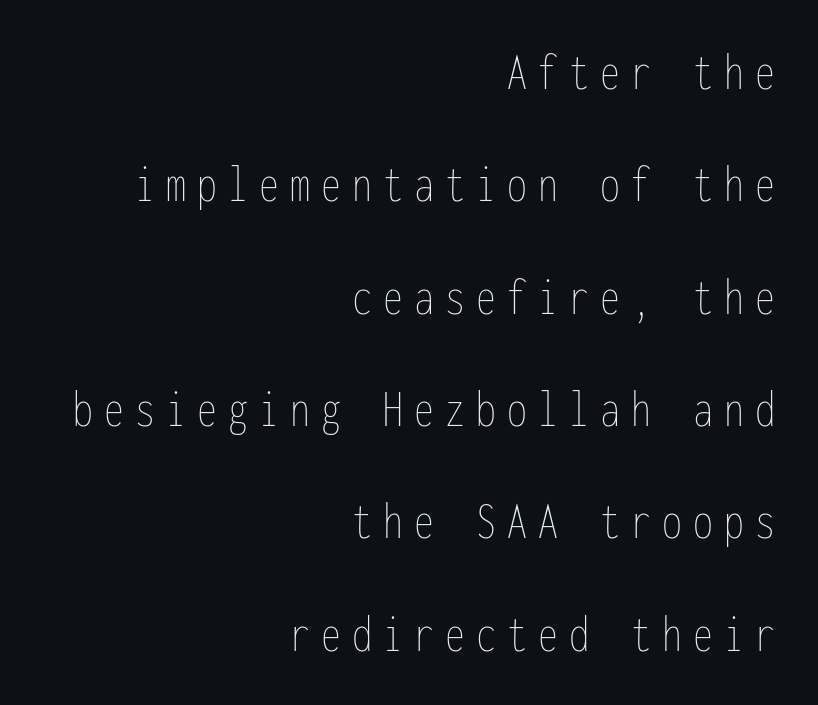
Q: Is the text bold? A: No.
Q: Is the text italic (slanted)? A: No, it is upright.
Q: Is the text underlined? A: No.
Q: How is the paragraph aligned? A: Right-aligned.
Q: Is the spacing between letters normal or unusually wide? A: Unusually wide.
Q: Is the spacing between lines tight, normal or loose? A: Loose.
Q: Width (condensed, normal, or wide)? A: Condensed.
Q: Stroke contrast? A: Low.
Q: x-height? A: Medium.
Q: Monospaced? A: Yes.
